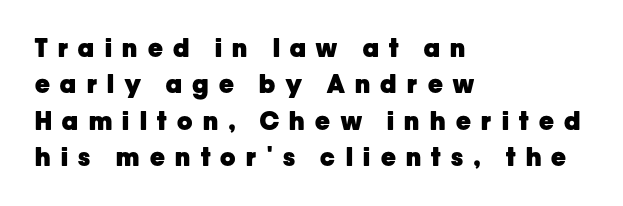
The image shows 25 px bold type, upright; set left-aligned, normal line spacing (1.46x), unusually wide letter spacing (+0.42 em), not underlined.
